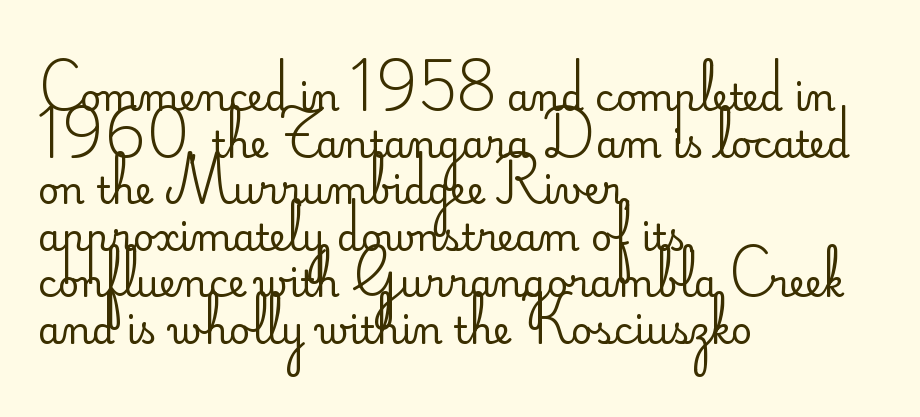
{"serif": "no", "italic": "no", "bold": "no", "weight": "regular", "width": "normal", "stroke_contrast": "low", "x_height": "small", "monospaced": "no", "underline": "no", "align": "left", "line_spacing": "normal", "line_spacing_ratio": 1.26, "letter_spacing": "normal", "letter_spacing_em": 0.0, "glyph_px": 37}
